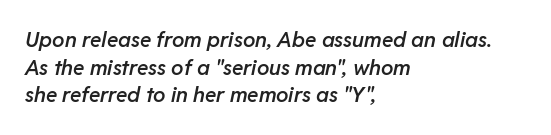
Q: Is the text bold? A: Semi-bold.
Q: Is the text italic (slanted)? A: Yes, it leans right by about 11 degrees.
Q: Is the text underlined? A: No.
Q: How is the paragraph aligned? A: Left-aligned.
Q: Is the spacing between letters normal or unusually wide? A: Normal.
Q: Is the spacing between lines tight, normal or loose? A: Normal.
